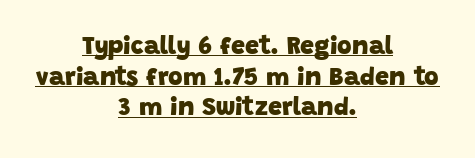
Q: Is the text bold? A: Yes.
Q: Is the text underlined? A: Yes.
Q: How is the paragraph aligned? A: Centered.
Q: Is the spacing between letters normal or unusually wide? A: Normal.
